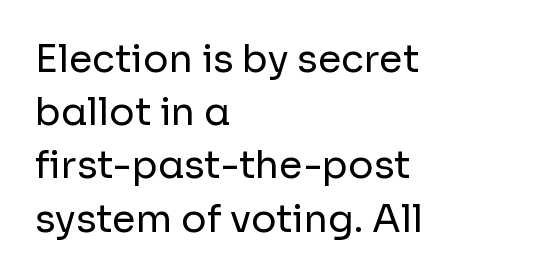
{"serif": "no", "italic": "no", "bold": "no", "weight": "regular", "width": "normal", "stroke_contrast": "low", "x_height": "medium", "monospaced": "no", "underline": "no", "align": "left", "line_spacing": "normal", "line_spacing_ratio": 1.4, "letter_spacing": "normal", "letter_spacing_em": 0.0, "glyph_px": 38}
